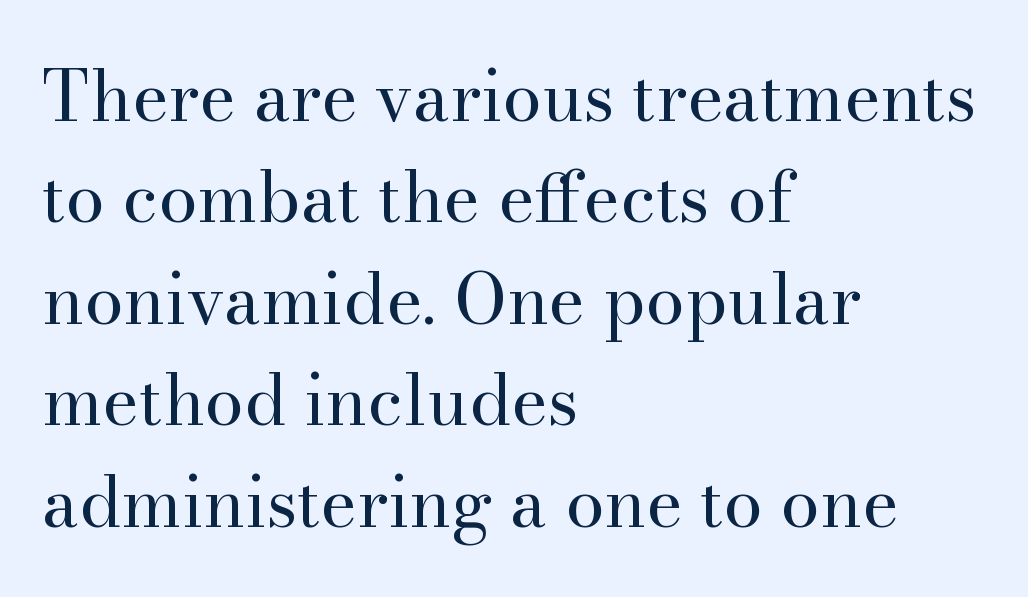
The image shows 70 px regular-weight serif type, upright; set left-aligned, normal line spacing (1.45x), normal letter spacing, not underlined; high stroke contrast and a small x-height.
